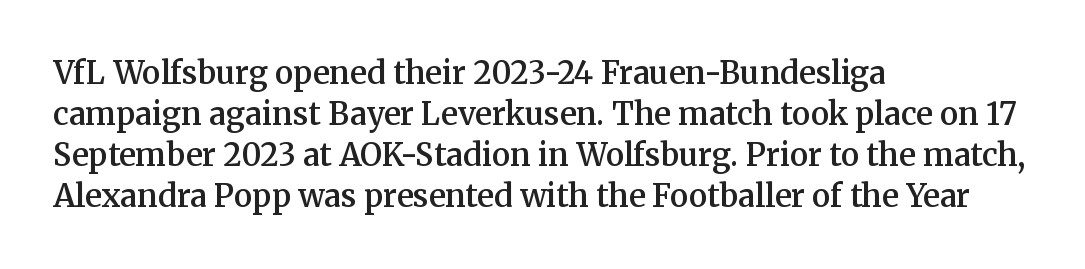
The image shows 31 px semibold serif type, upright; set left-aligned, normal line spacing (1.32x), normal letter spacing, not underlined; medium stroke contrast and a medium x-height.
